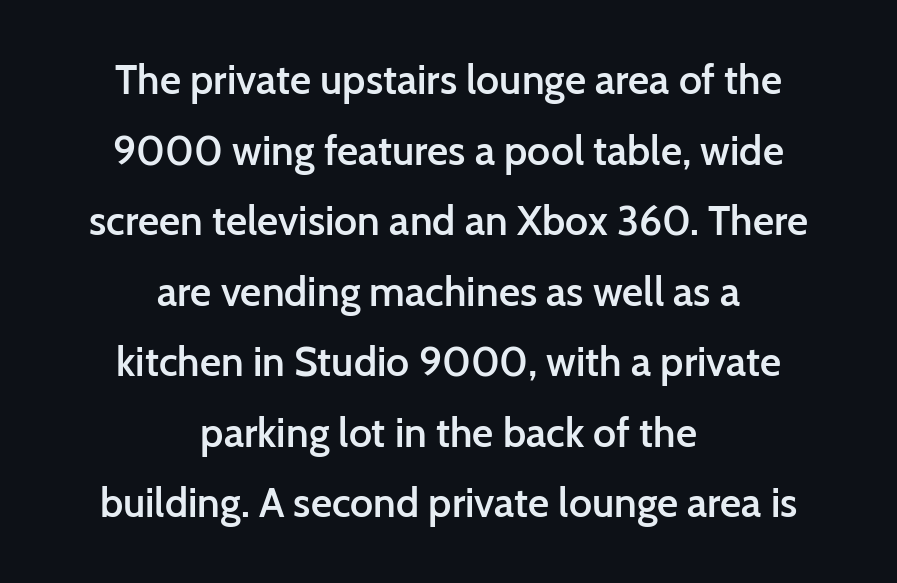
{"serif": "no", "italic": "no", "bold": "semi", "weight": "semibold", "width": "normal", "stroke_contrast": "low", "x_height": "medium", "monospaced": "no", "underline": "no", "align": "center", "line_spacing_ratio": 1.72, "letter_spacing": "normal", "letter_spacing_em": 0.0, "glyph_px": 41}
